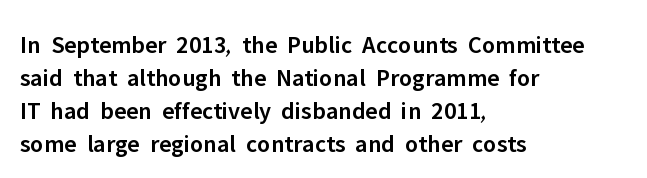
Q: Is the text bold? A: Semi-bold.
Q: Is the text italic (slanted)? A: No, it is upright.
Q: Is the text underlined? A: No.
Q: How is the paragraph aligned? A: Left-aligned.
Q: Is the spacing between letters normal or unusually wide? A: Normal.
Q: Is the spacing between lines tight, normal or loose? A: Normal.
